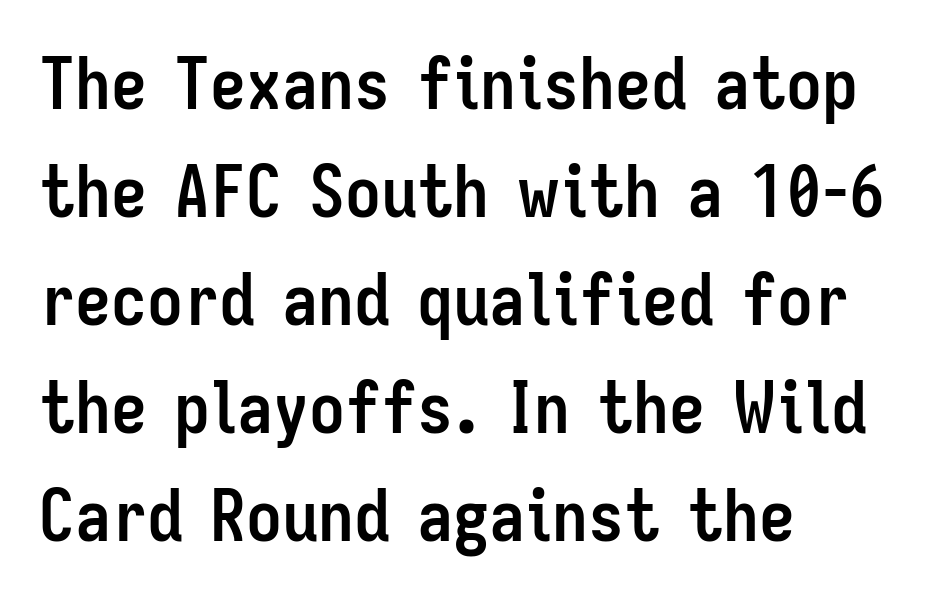
{"serif": "no", "italic": "no", "bold": "yes", "weight": "semibold", "width": "condensed", "stroke_contrast": "low", "x_height": "medium", "monospaced": "no", "underline": "no", "align": "left", "line_spacing": "normal", "line_spacing_ratio": 1.5, "letter_spacing": "normal", "letter_spacing_em": 0.0, "glyph_px": 72}
